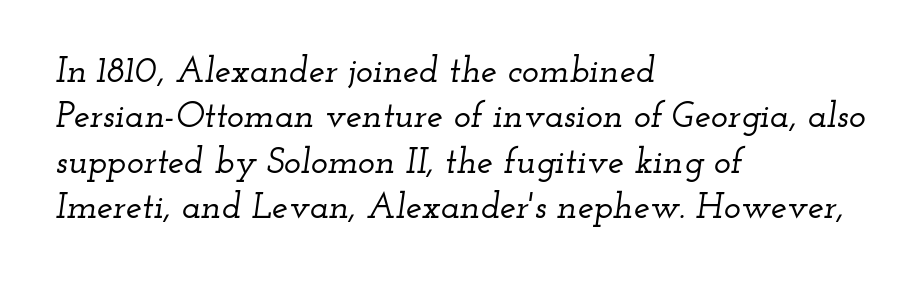
Q: Is the text italic (slanted)? A: Yes, it leans right by about 12 degrees.
Q: Is the typeface a serif or a sans-serif typeface? A: Serif.
Q: Is the text underlined? A: No.
Q: How is the paragraph aligned? A: Left-aligned.
Q: Is the spacing between letters normal or unusually wide? A: Normal.
Q: Is the spacing between lines tight, normal or loose? A: Normal.
Q: Width (condensed, normal, or wide)? A: Wide.
Q: Stroke contrast? A: Low.
Q: x-height? A: Small.
Q: Monospaced? A: No.
